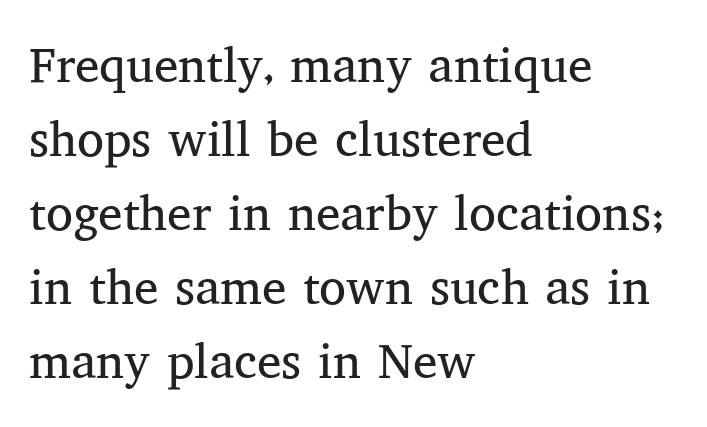
The image shows 49 px regular-weight serif type, upright; set left-aligned, normal line spacing (1.51x), normal letter spacing, not underlined; medium stroke contrast and a medium x-height.
